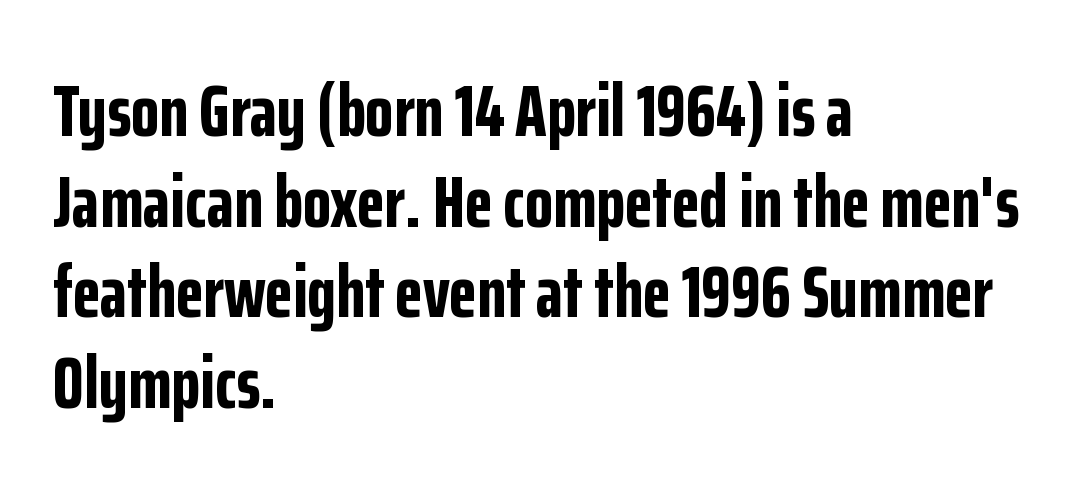
Do the letters lean? They stand straight. The setting favours the left margin, as ordinary paragraphs usually do. The rendering uses natural spacing where letterforms have individual widths. Beneath every word, the page is bare. Caption: standard tracking, unaltered. Serifs: no, the terminals of the letterforms are clean.
